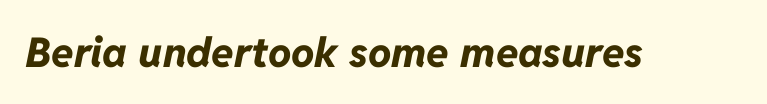
Q: Is the text bold? A: Yes.
Q: Is the text italic (slanted)? A: Yes, it leans right by about 11 degrees.
Q: Is the text underlined? A: No.
Q: Is the spacing between letters normal or unusually wide? A: Normal.
Q: Width (condensed, normal, or wide)? A: Normal.
Q: Stroke contrast? A: Low.
Q: x-height? A: Medium.
Q: Monospaced? A: No.
